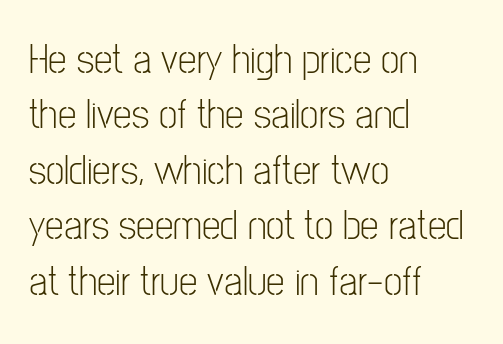
{"serif": "no", "italic": "no", "bold": "no", "weight": "light", "width": "condensed", "stroke_contrast": "low", "x_height": "medium", "monospaced": "no", "underline": "no", "align": "left", "line_spacing": "normal", "line_spacing_ratio": 1.32, "letter_spacing": "normal", "letter_spacing_em": 0.0, "glyph_px": 42}
